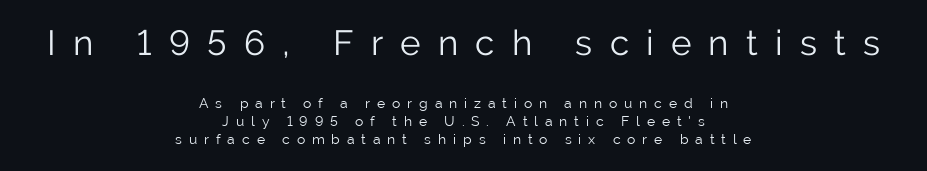
Q: Is the text bold? A: No.
Q: Is the text italic (slanted)? A: No, it is upright.
Q: Is the typeface a serif or a sans-serif typeface? A: Sans-serif.
Q: Is the text underlined? A: No.
Q: How is the paragraph aligned? A: Centered.
Q: Is the spacing between letters normal or unusually wide? A: Unusually wide.
Q: Is the spacing between lines tight, normal or loose? A: Normal.
Q: Which block of text is set in a larger size, the first (top) or the second (bottom)? A: The first (top) one.
Q: Width (condensed, normal, or wide)? A: Normal.
Q: Stroke contrast? A: Low.
Q: x-height? A: Medium.
Q: Monospaced? A: No.
